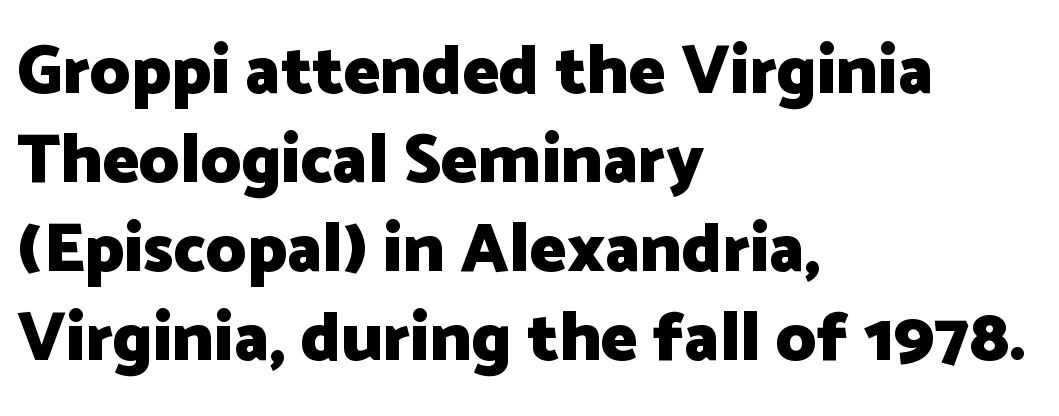
{"serif": "no", "italic": "no", "bold": "yes", "weight": "heavy", "width": "normal", "stroke_contrast": "low", "x_height": "medium", "monospaced": "no", "underline": "no", "align": "left", "line_spacing": "normal", "line_spacing_ratio": 1.29, "letter_spacing": "normal", "letter_spacing_em": 0.0, "glyph_px": 69}
